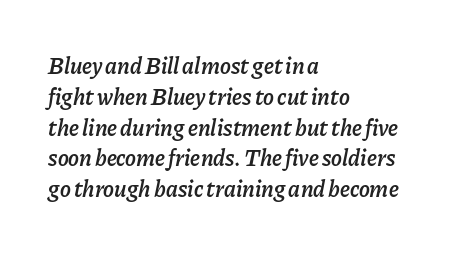
Q: Is the text bold? A: Semi-bold.
Q: Is the text italic (slanted)? A: Yes, it leans right by about 11 degrees.
Q: Is the text underlined? A: No.
Q: How is the paragraph aligned? A: Left-aligned.
Q: Is the spacing between letters normal or unusually wide? A: Normal.
Q: Is the spacing between lines tight, normal or loose? A: Normal.
